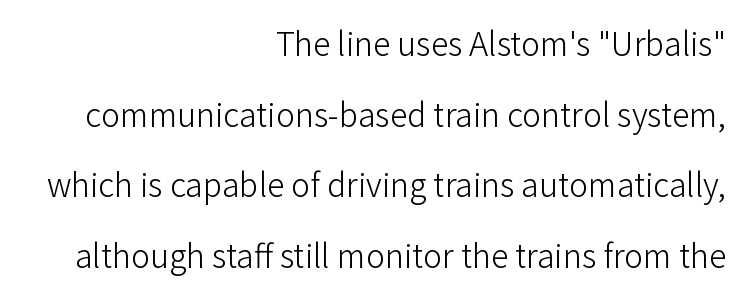
This sample has the flowing, uneven cadence of proportional lettering. Upright lettering throughout. Short note: letters normally spaced. Short and long lines alike share a common ending point at right.
